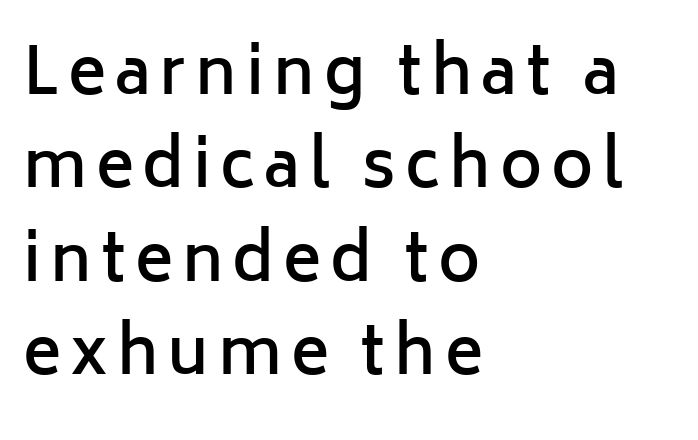
Q: Is the text bold? A: Semi-bold.
Q: Is the text italic (slanted)? A: No, it is upright.
Q: Is the typeface a serif or a sans-serif typeface? A: Sans-serif.
Q: Is the text underlined? A: No.
Q: How is the paragraph aligned? A: Left-aligned.
Q: Is the spacing between lines tight, normal or loose? A: Normal.
Q: Width (condensed, normal, or wide)? A: Normal.
Q: Stroke contrast? A: Low.
Q: x-height? A: Medium.
Q: Monospaced? A: No.
